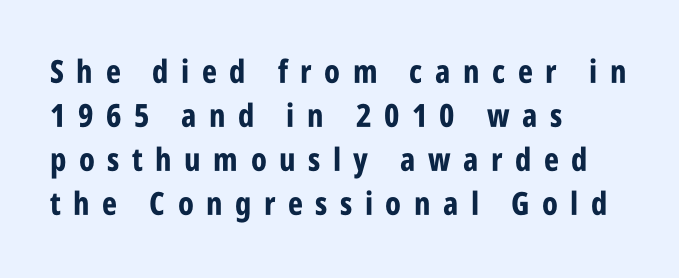
The image shows 32 px bold, condensed sans-serif type, upright; set left-aligned, normal line spacing (1.38x), unusually wide letter spacing (+0.39 em), not underlined; low stroke contrast and a large x-height.
